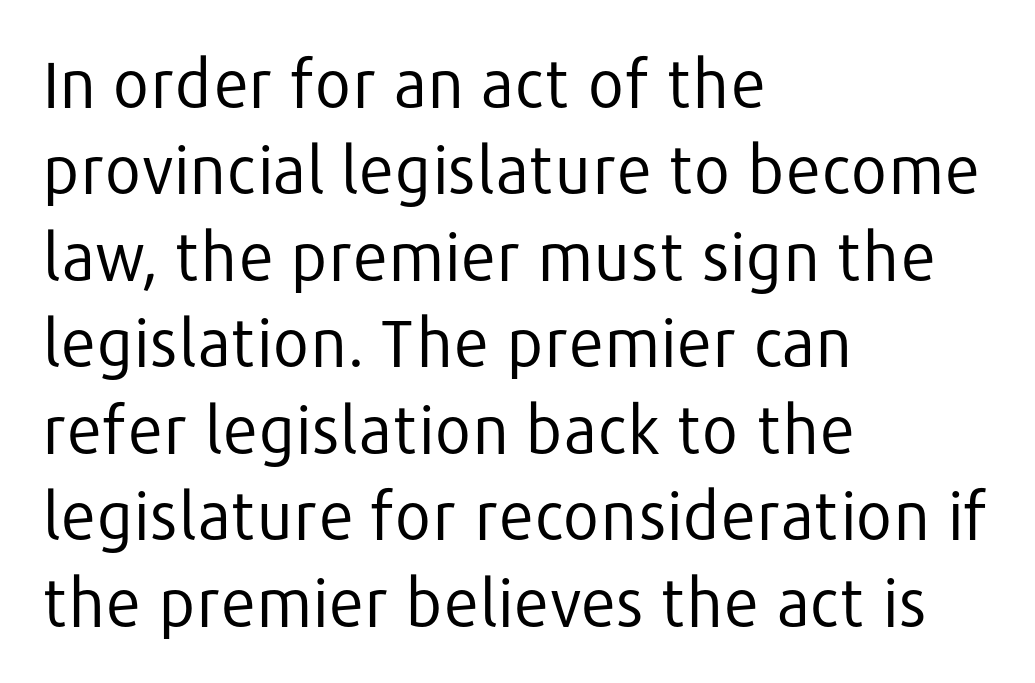
Q: Is the text bold? A: No.
Q: Is the text italic (slanted)? A: No, it is upright.
Q: Is the typeface a serif or a sans-serif typeface? A: Sans-serif.
Q: Is the text underlined? A: No.
Q: How is the paragraph aligned? A: Left-aligned.
Q: Is the spacing between letters normal or unusually wide? A: Normal.
Q: Is the spacing between lines tight, normal or loose? A: Normal.
Q: Width (condensed, normal, or wide)? A: Normal.
Q: Stroke contrast? A: Low.
Q: x-height? A: Medium.
Q: Monospaced? A: No.
